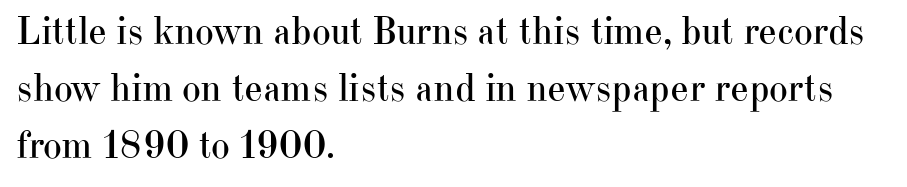
The image shows 40 px regular-weight serif type, upright; set left-aligned, normal line spacing (1.42x), normal letter spacing, not underlined; high stroke contrast and a small x-height.
